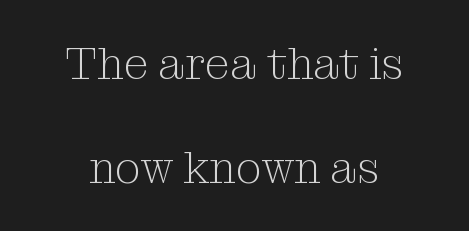
{"serif": "yes", "italic": "no", "bold": "no", "weight": "light", "width": "normal", "stroke_contrast": "medium", "x_height": "medium", "monospaced": "no", "underline": "no", "align": "center", "line_spacing": "loose", "line_spacing_ratio": 2.31, "letter_spacing": "normal", "letter_spacing_em": 0.0, "glyph_px": 45}
